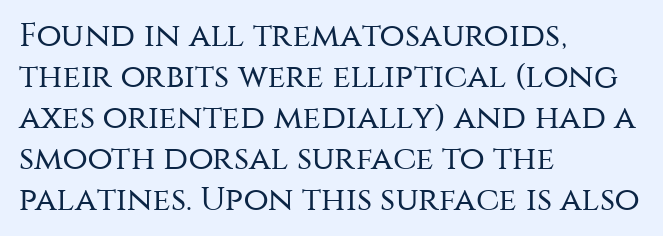
You can tell from the bare stems that sans-serif type was used. The passage shown is not bold in any degree. Do the characters align in a grid? No, the font is proportional. The strip under each line holds only bare page. Rendered with straight, roman letterforms.
